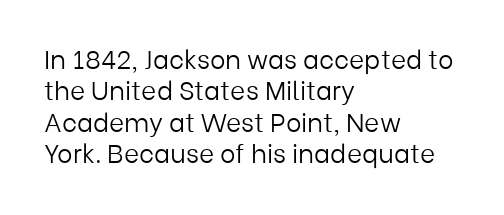
What stands out about the letter spacing? Nothing — it is the standard amount. The rendering anchors every line to the left-hand side. A light-to-regular cut is what we see here. Ordinary non-slanted type is in use.
